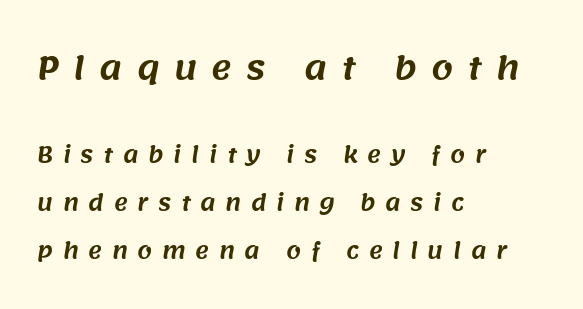
The image shows 31 px sans-serif type; set left-aligned, loose line spacing (2.29x), unusually wide letter spacing (+0.46 em), not underlined; the first (top) block is 1.48x larger; medium stroke contrast and a large x-height.
